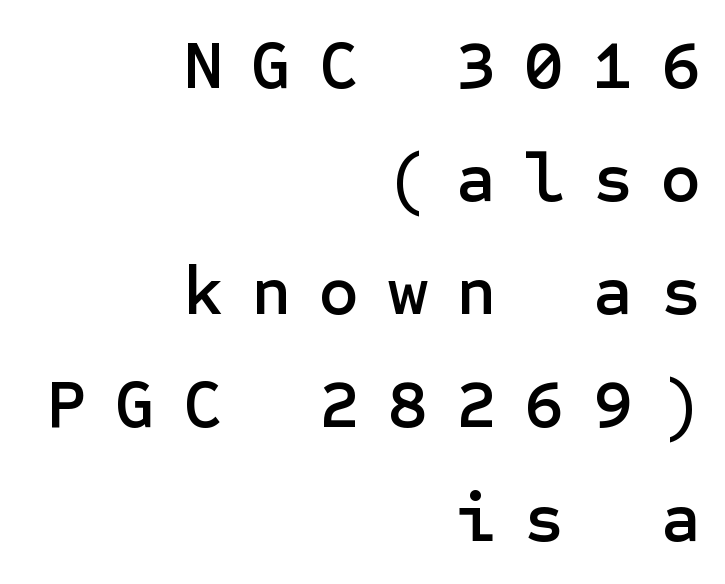
The image shows 69 px sans-serif type, upright; set right-aligned, normal line spacing (1.64x), unusually wide letter spacing (+0.41 em), not underlined; low stroke contrast and a medium x-height.
